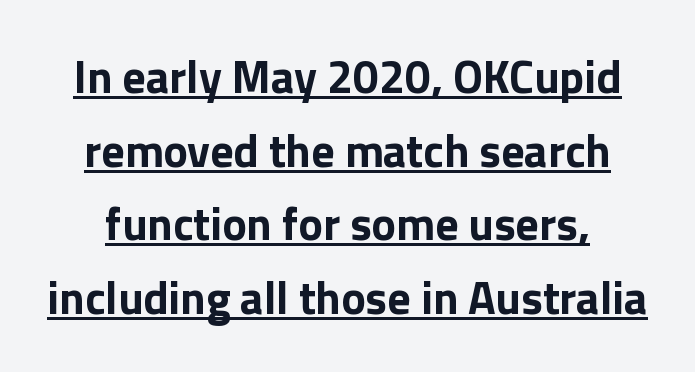
Beneath each row of characters lies a ruled line. Check where the strokes stop: nothing finishes them off — pure sans. Think of a printed novel: that variable character pitch is what you see here. The rows are spaced the way most documents space them. This is the regular roman posture of the typeface. Set as a true bold cut, around the 700 mark.
